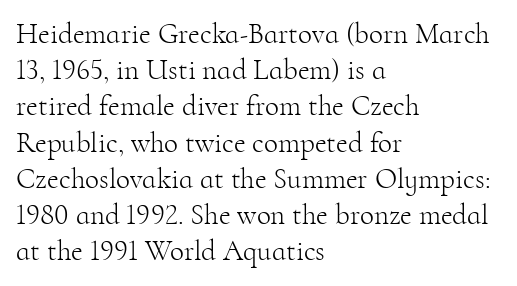
Think of a printed novel: that variable character pitch is what you see here. The space beneath each line is pristine and unruled. Notice how descenders clear the ascenders below comfortably — that's standard leading. If you drew a ruler down the left edge, every line would touch it. Heft: none added — not bold.
